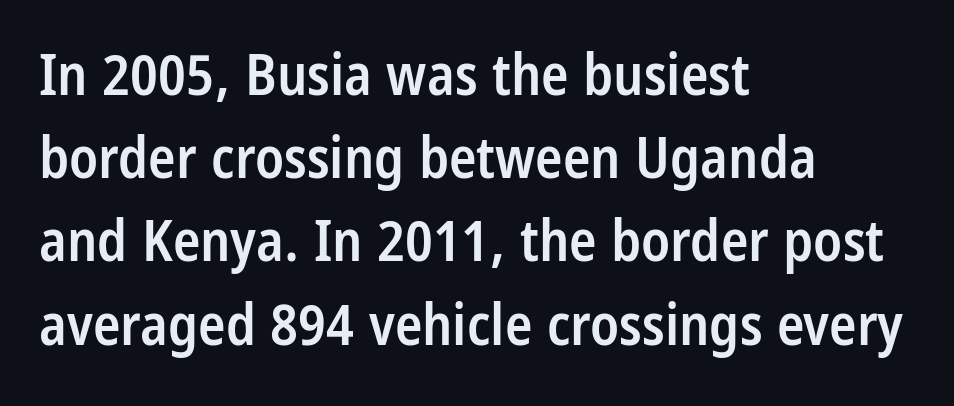
{"serif": "no", "italic": "no", "bold": "semi", "weight": "semibold", "width": "condensed", "stroke_contrast": "low", "x_height": "large", "monospaced": "no", "underline": "no", "align": "left", "line_spacing": "normal", "line_spacing_ratio": 1.46, "letter_spacing": "normal", "letter_spacing_em": 0.0, "glyph_px": 57}
